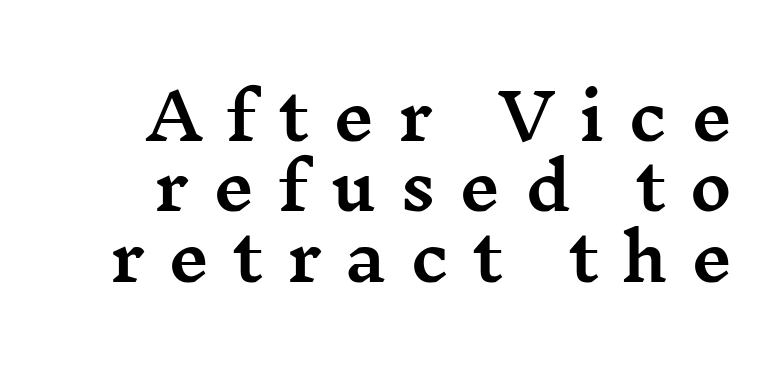
Layout note: lines flush right. The zone under the glyphs is completely vacant. Inter-character spacing is expanded well beyond the font's built-in metrics. Think of a printed novel: that variable character pitch is what you see here.
